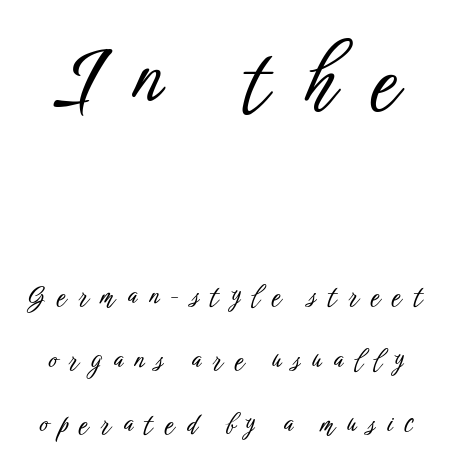
Letterform terminals end flat and unadorned throughout the passage. There is plenty of visible air inserted between adjacent glyphs. The block sitting higher on the canvas is the one with enlarged characters. This block would shrink considerably if given ordinary leading; it's expanded now.
